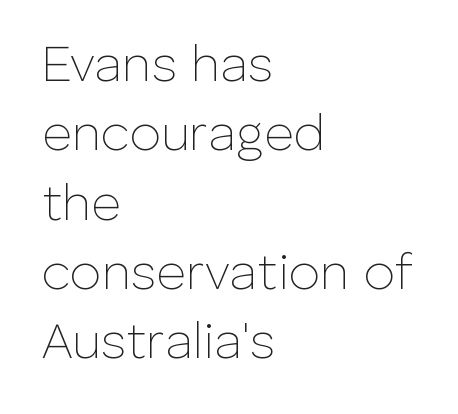
The image shows 51 px thin sans-serif type, upright; set left-aligned, normal line spacing (1.36x), normal letter spacing, not underlined; low stroke contrast and a medium x-height.
